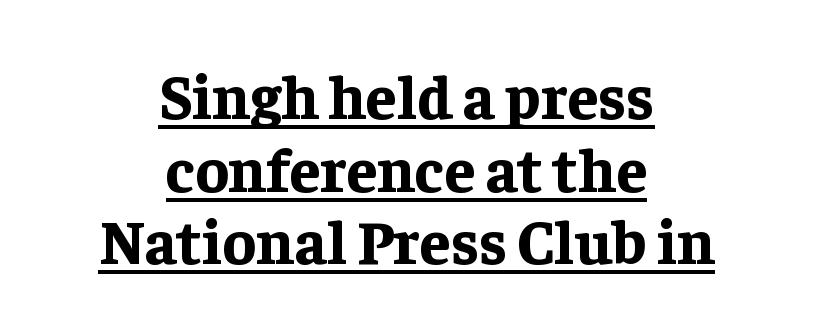
Q: Is the text bold? A: Yes.
Q: Is the text italic (slanted)? A: No, it is upright.
Q: Is the typeface a serif or a sans-serif typeface? A: Serif.
Q: Is the text underlined? A: Yes.
Q: How is the paragraph aligned? A: Centered.
Q: Is the spacing between letters normal or unusually wide? A: Normal.
Q: Width (condensed, normal, or wide)? A: Normal.
Q: Stroke contrast? A: Low.
Q: x-height? A: Medium.
Q: Monospaced? A: No.
